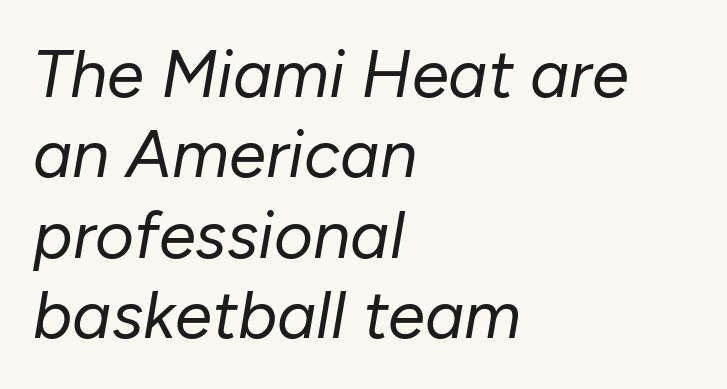
Q: Is the text bold? A: No.
Q: Is the text italic (slanted)? A: Yes, it leans right by about 10 degrees.
Q: Is the text underlined? A: No.
Q: How is the paragraph aligned? A: Left-aligned.
Q: Is the spacing between letters normal or unusually wide? A: Normal.
Q: Width (condensed, normal, or wide)? A: Normal.
Q: Stroke contrast? A: Low.
Q: x-height? A: Medium.
Q: Monospaced? A: No.
